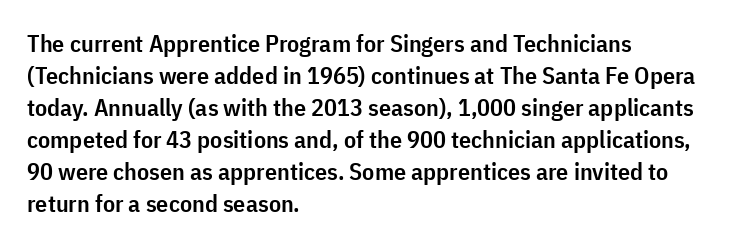
The foot of each line stays bare and open. Weight check: semibold — heavier than regular, not quite bold. Summary of vertical rhythm: regular, with standard interline spacing. Alignment: flush left.
